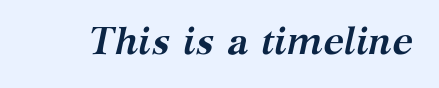
Q: Is the text bold? A: Yes.
Q: Is the text italic (slanted)? A: Yes, it leans right by about 12 degrees.
Q: Is the typeface a serif or a sans-serif typeface? A: Serif.
Q: Is the text underlined? A: No.
Q: Is the spacing between letters normal or unusually wide? A: Normal.
Q: Width (condensed, normal, or wide)? A: Normal.
Q: Stroke contrast? A: Medium.
Q: x-height? A: Medium.
Q: Monospaced? A: No.
